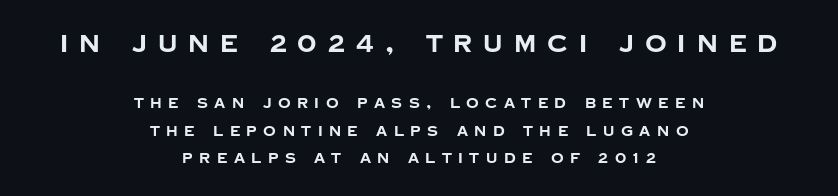
Look at the stroke-to-counter ratio: heavy, a bold. Style check: upright. Large over small — that's the arrangement of the two blocks here. Here the glyphs are tracked loosely, breaking word shapes into spaced letters. Vertical spacing — loose.
